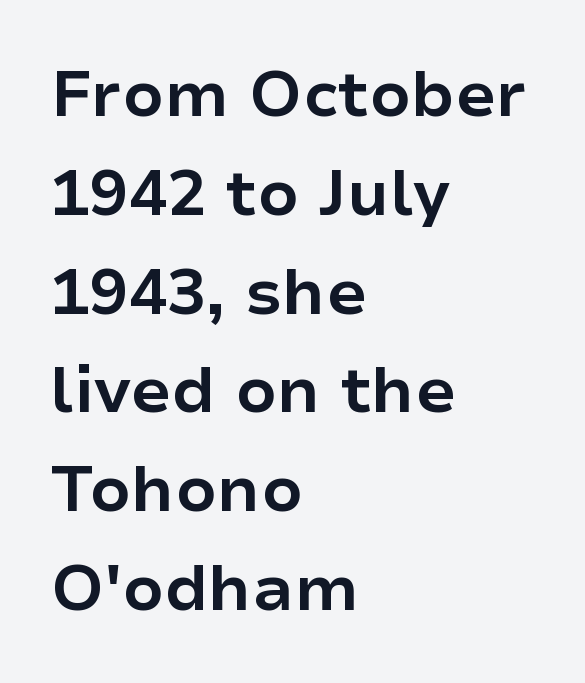
Q: Is the text bold? A: Yes.
Q: Is the text italic (slanted)? A: No, it is upright.
Q: Is the typeface a serif or a sans-serif typeface? A: Sans-serif.
Q: Is the text underlined? A: No.
Q: How is the paragraph aligned? A: Left-aligned.
Q: Is the spacing between letters normal or unusually wide? A: Normal.
Q: Is the spacing between lines tight, normal or loose? A: Normal.
Q: Width (condensed, normal, or wide)? A: Normal.
Q: Stroke contrast? A: Low.
Q: x-height? A: Medium.
Q: Monospaced? A: No.
